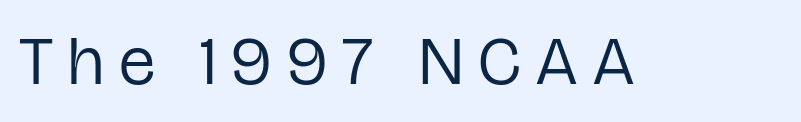
The image shows 69 px regular-weight, condensed sans-serif type, upright; set unusually wide letter spacing (+0.22 em), not underlined; low stroke contrast and a medium x-height.
